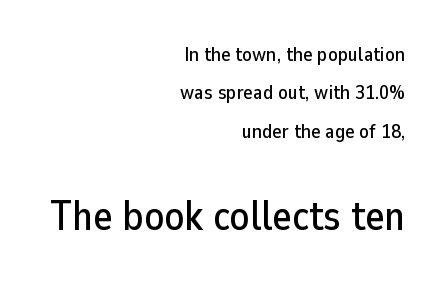
Q: Is the text italic (slanted)? A: No, it is upright.
Q: Is the typeface a serif or a sans-serif typeface? A: Sans-serif.
Q: Is the text underlined? A: No.
Q: How is the paragraph aligned? A: Right-aligned.
Q: Is the spacing between letters normal or unusually wide? A: Normal.
Q: Is the spacing between lines tight, normal or loose? A: Loose.
Q: Which block of text is set in a larger size, the first (top) or the second (bottom)? A: The second (bottom) one.
Q: Width (condensed, normal, or wide)? A: Normal.
Q: Stroke contrast? A: Low.
Q: x-height? A: Medium.
Q: Monospaced? A: No.
